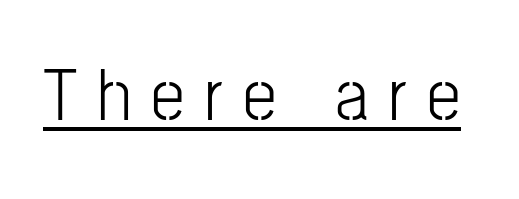
{"serif": "no", "italic": "no", "width": "condensed", "stroke_contrast": "low", "x_height": "medium", "monospaced": "no", "underline": "yes", "letter_spacing": "wide", "letter_spacing_em": 0.27, "glyph_px": 75}
